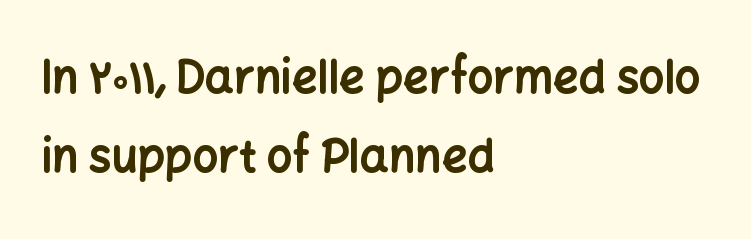
{"serif": "no", "italic": "no", "bold": "yes", "weight": "bold", "width": "normal", "stroke_contrast": "low", "x_height": "medium", "monospaced": "no", "underline": "no", "align": "left", "line_spacing_ratio": 1.75, "letter_spacing": "normal", "letter_spacing_em": 0.0, "glyph_px": 45}
